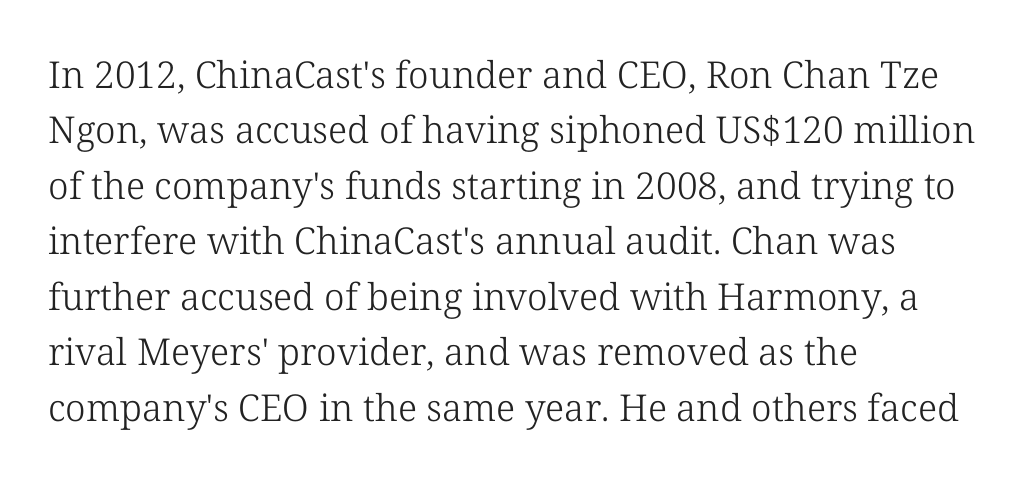
Bare-footed words on every line. Posture: vertical. Look at the tracking — it's just the regular setting, nothing added. The strokes carry an ordinary text weight at most.
